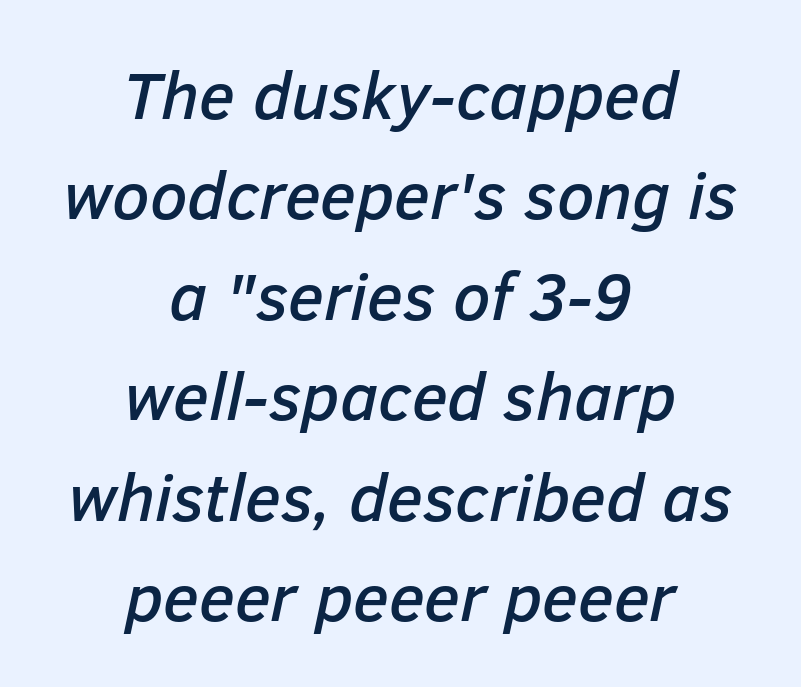
The image shows 67 px text type, italic (leaning right); set centered, normal line spacing (1.5x), normal letter spacing, not underlined; low stroke contrast and a medium x-height.
